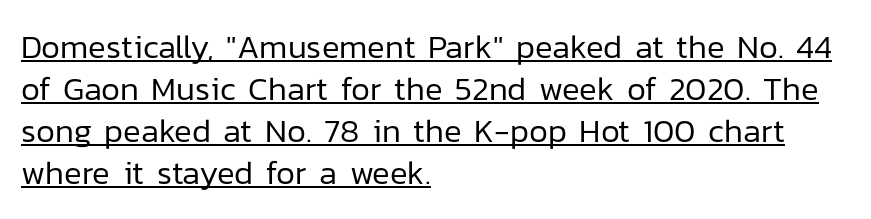
The image shows 33 px regular-weight sans-serif type, upright; set left-aligned, normal line spacing (1.27x), normal letter spacing, underlined; low stroke contrast and a medium x-height.
